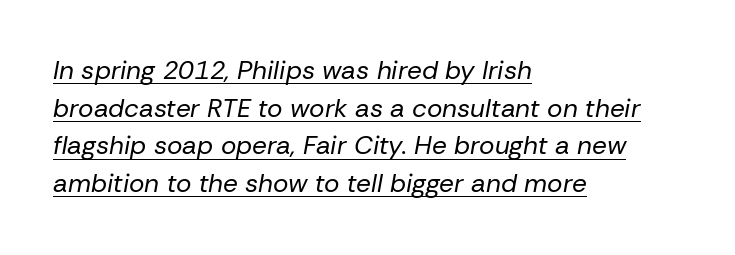
Q: Is the text bold? A: No.
Q: Is the text italic (slanted)? A: Yes, it leans right by about 10 degrees.
Q: Is the text underlined? A: Yes.
Q: How is the paragraph aligned? A: Left-aligned.
Q: Is the spacing between letters normal or unusually wide? A: Normal.
Q: Is the spacing between lines tight, normal or loose? A: Normal.
